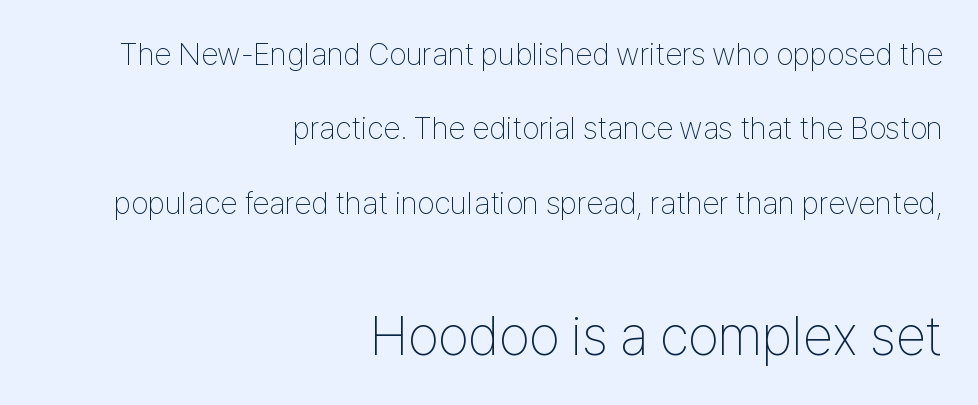
The image shows 55 px thin, condensed sans-serif type, upright; set right-aligned, loose line spacing (2.4x), normal letter spacing, not underlined; the second (bottom) block is 1.77x larger; low stroke contrast and a medium x-height.
